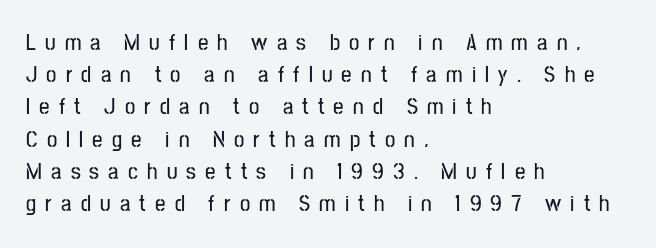
The typography opts for an upright posture over an oblique one. Spacing between characters has been opened up far beyond the box default. Descender tails drop into unmarked territory. Horizontal alignment here is leftward, the default for most running prose. Students, observe: this is what conventionally led text looks like.
